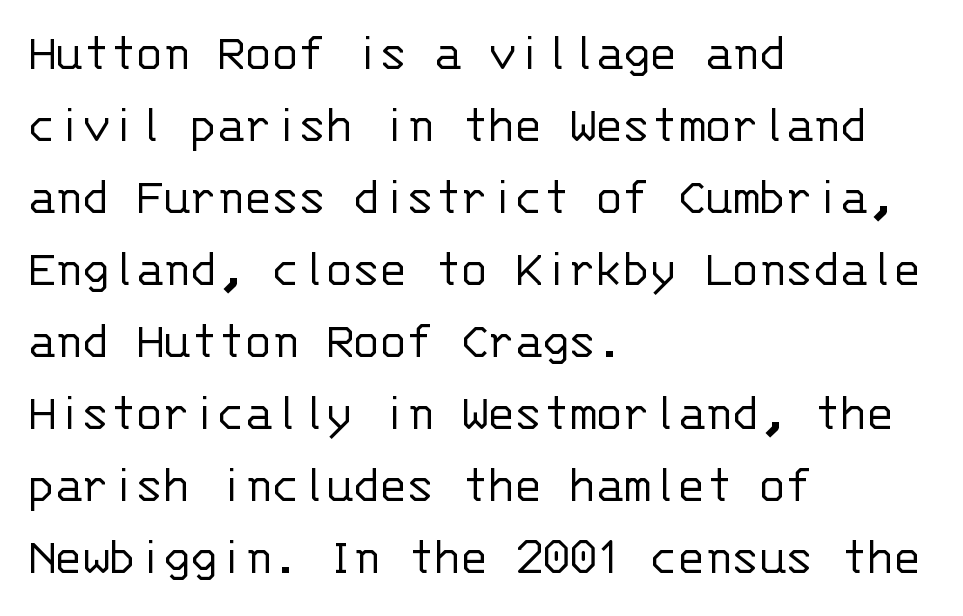
Q: Is the text bold? A: No.
Q: Is the text italic (slanted)? A: No, it is upright.
Q: Is the typeface a serif or a sans-serif typeface? A: Sans-serif.
Q: Is the text underlined? A: No.
Q: How is the paragraph aligned? A: Left-aligned.
Q: Is the spacing between letters normal or unusually wide? A: Normal.
Q: Is the spacing between lines tight, normal or loose? A: Normal.
Q: Width (condensed, normal, or wide)? A: Normal.
Q: Stroke contrast? A: Low.
Q: x-height? A: Large.
Q: Monospaced? A: Yes.
